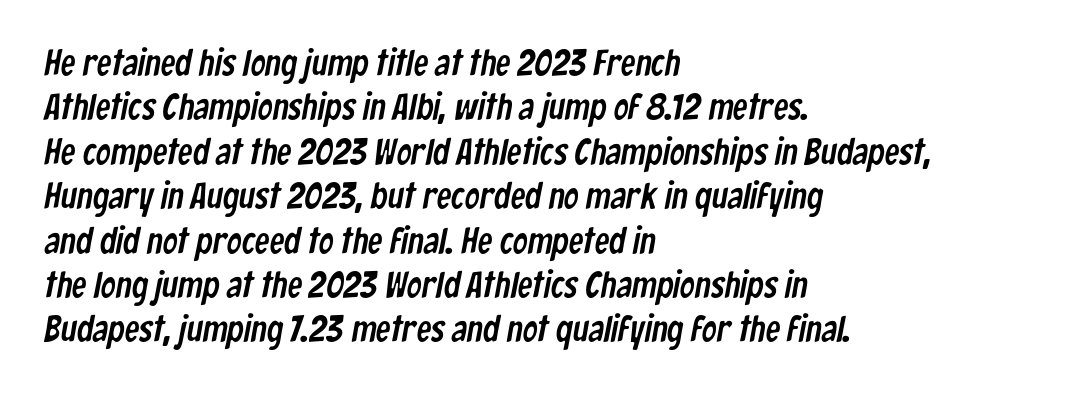
Q: Is the typeface a serif or a sans-serif typeface? A: Sans-serif.
Q: Is the text underlined? A: No.
Q: How is the paragraph aligned? A: Left-aligned.
Q: Is the spacing between letters normal or unusually wide? A: Normal.
Q: Width (condensed, normal, or wide)? A: Condensed.
Q: Stroke contrast? A: Low.
Q: x-height? A: Medium.
Q: Monospaced? A: No.
